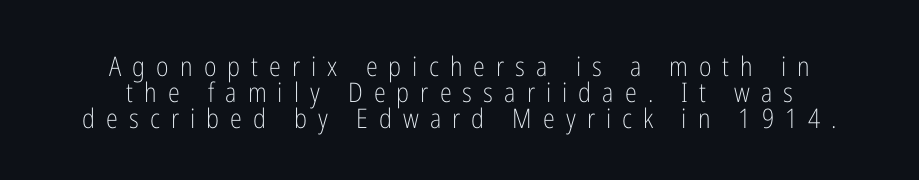
Q: Is the text bold? A: No.
Q: Is the text italic (slanted)? A: No, it is upright.
Q: Is the text underlined? A: No.
Q: How is the paragraph aligned? A: Centered.
Q: Is the spacing between letters normal or unusually wide? A: Unusually wide.
Q: Is the spacing between lines tight, normal or loose? A: Tight.
